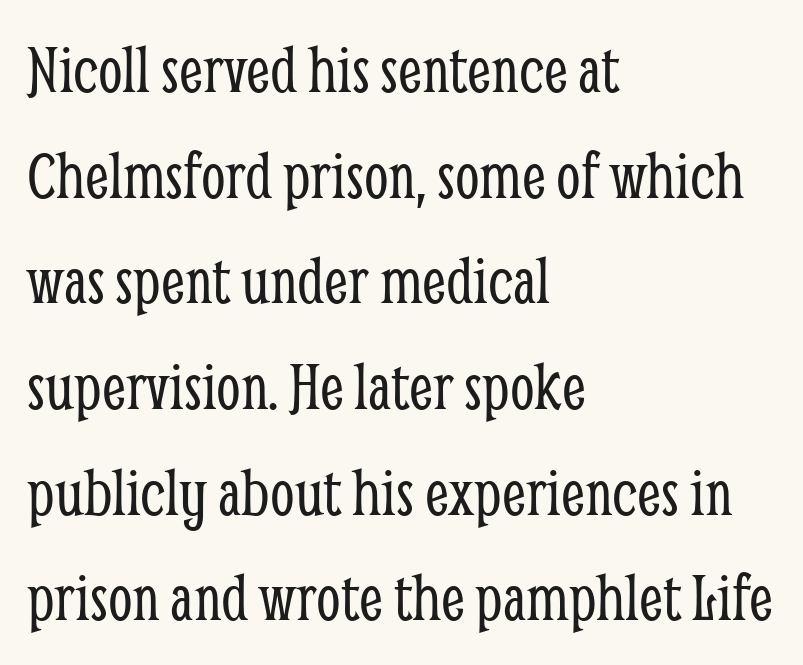
Ascenders rise straight up at ninety degrees. To sum up the face: it has serifs. The block of text has a typical density, with ordinary space between rows. Nothing unusual about the tracking: characters are spaced as the font intends. Compared with a typical body face, this is equally light or lighter still.
